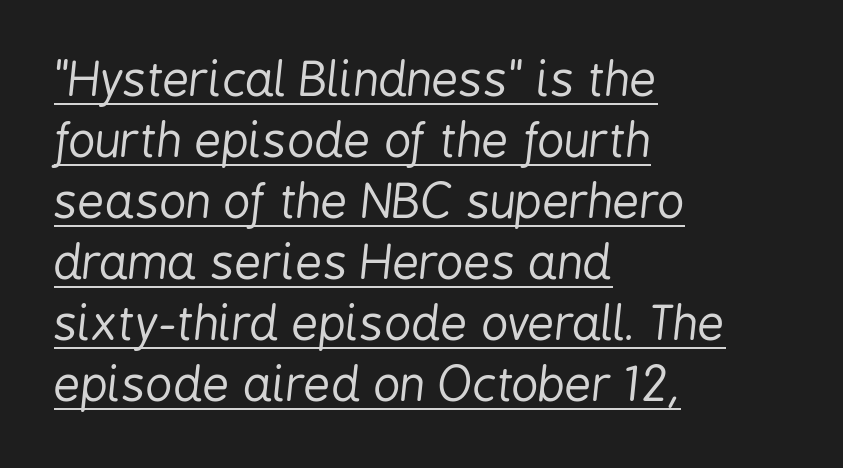
The image shows 47 px regular-weight, condensed type, italic (leaning right); set left-aligned, normal line spacing (1.3x), normal letter spacing, underlined; low stroke contrast and a medium x-height.
